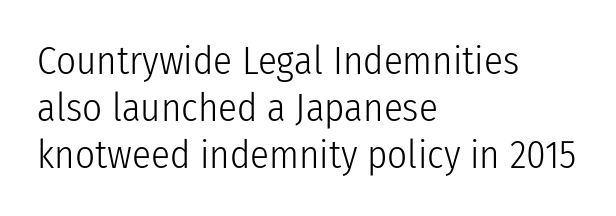
Inter-character spacing is left at the font's built-in metrics. Do the characters align in a grid? No, the font is proportional. The text block is weighted toward the left margin, trailing off unevenly rightward. The cut favours lightness, reaching ordinary text weight at its darkest. Quick note: underline off. Every stem runs plumb, perpendicular to the baseline.
